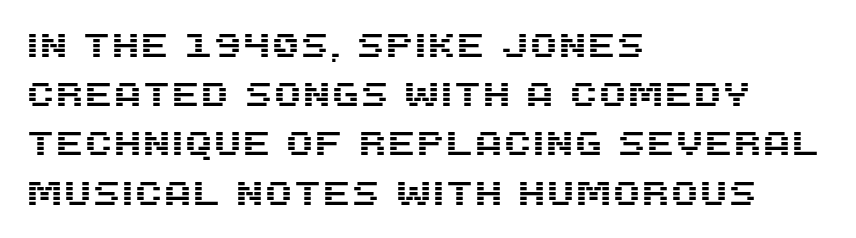
Q: Is the text italic (slanted)? A: No, it is upright.
Q: Is the typeface a serif or a sans-serif typeface? A: Sans-serif.
Q: Is the text underlined? A: No.
Q: How is the paragraph aligned? A: Left-aligned.
Q: Is the spacing between letters normal or unusually wide? A: Normal.
Q: Is the spacing between lines tight, normal or loose? A: Normal.
Q: Width (condensed, normal, or wide)? A: Normal.
Q: Stroke contrast? A: Medium.
Q: x-height? A: Large.
Q: Monospaced? A: No.
